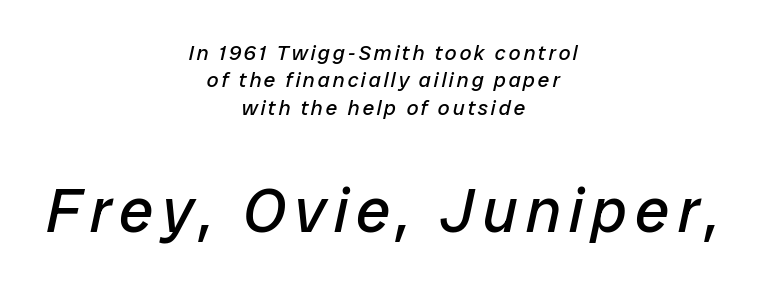
The image shows 62 px regular-weight type, italic (leaning right); set centered, normal line spacing (1.3x), not underlined; the second (bottom) block is 2.95x larger; low stroke contrast and a medium x-height.
